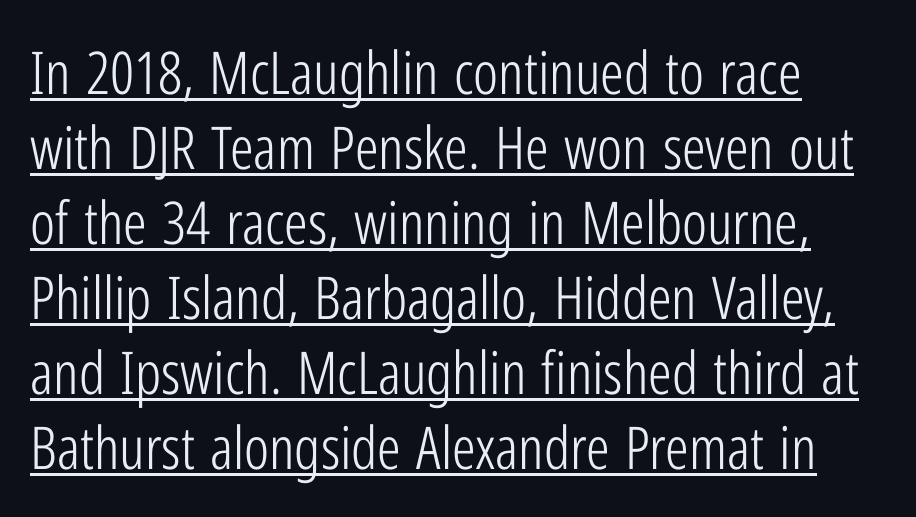
{"serif": "no", "italic": "no", "bold": "no", "weight": "light", "width": "condensed", "stroke_contrast": "low", "x_height": "medium", "monospaced": "no", "underline": "yes", "line_spacing": "normal", "line_spacing_ratio": 1.27, "letter_spacing": "normal", "letter_spacing_em": 0.0, "glyph_px": 59}
